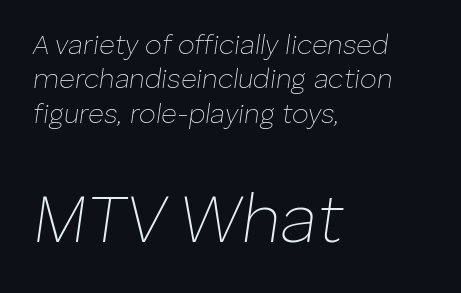
{"italic": "yes", "lean": "right", "slant_degrees": 8, "bold": "no", "weight": "thin", "width": "normal", "stroke_contrast": "low", "x_height": "medium", "monospaced": "no", "underline": "no", "align": "left", "line_spacing": "normal", "line_spacing_ratio": 1.27, "letter_spacing": "normal", "letter_spacing_em": 0.0, "larger_block": "second", "size_ratio": 2.52, "glyph_px": 68}
